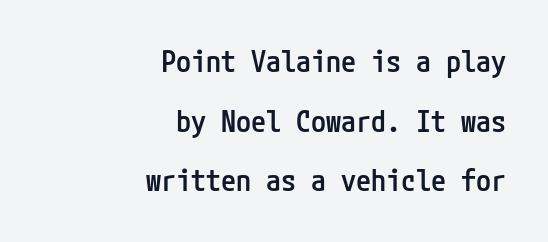
Q: Is the text bold? A: Semi-bold.
Q: Is the text italic (slanted)? A: No, it is upright.
Q: Is the typeface a serif or a sans-serif typeface? A: Sans-serif.
Q: Is the text underlined? A: No.
Q: How is the paragraph aligned? A: Right-aligned.
Q: Is the spacing between letters normal or unusually wide? A: Normal.
Q: Is the spacing between lines tight, normal or loose? A: Loose.
Q: Width (condensed, normal, or wide)? A: Condensed.
Q: Stroke contrast? A: Low.
Q: x-height? A: Medium.
